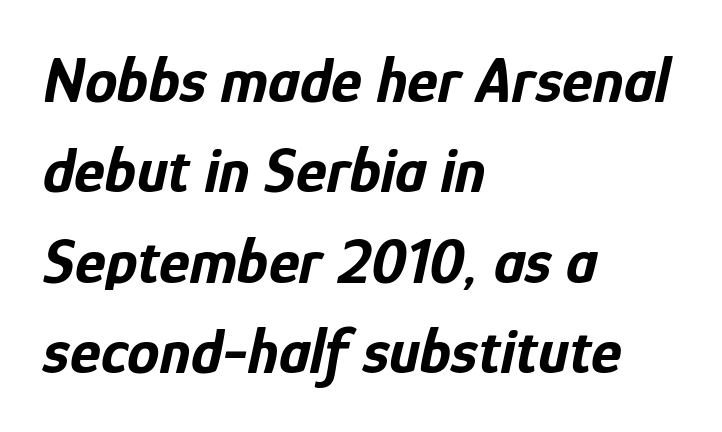
The image shows 65 px bold, condensed type, italic (leaning right); set left-aligned, normal line spacing (1.39x), normal letter spacing, not underlined; low stroke contrast and a medium x-height.
